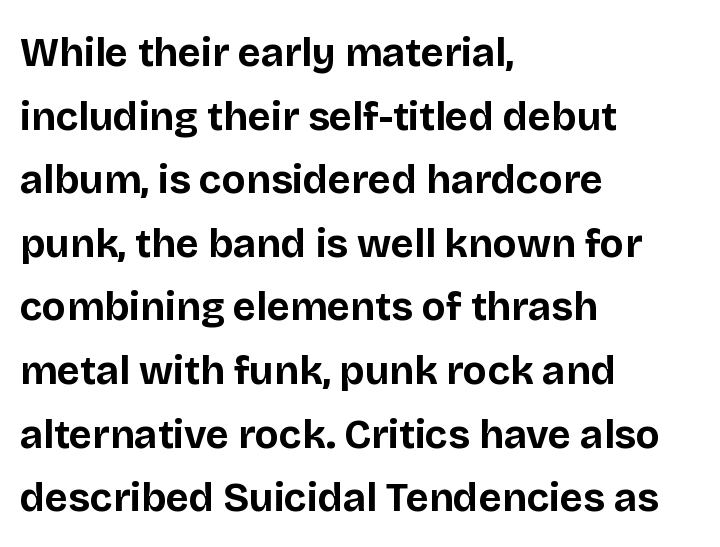
The face used here is proportionally spaced, like ordinary book or web type. The passage is arranged the way most books set body copy — flush left. Lines of text with bare space underneath. The rendering shows plain stroke endings on the letterforms — a sans-serif design.
